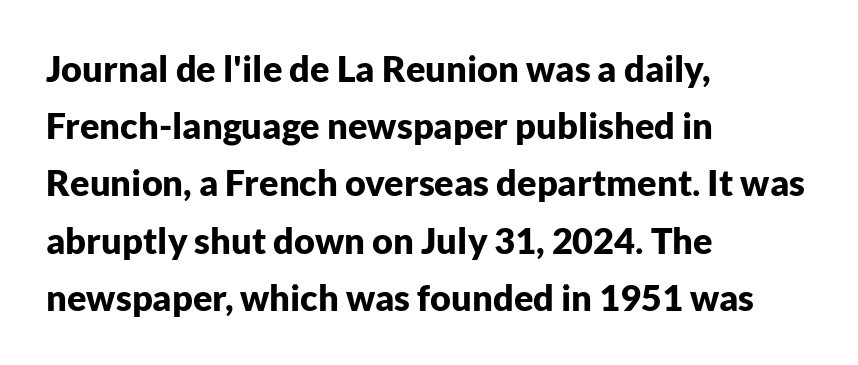
The image shows 36 px bold sans-serif type, upright; set left-aligned, normal line spacing (1.59x), normal letter spacing, not underlined; low stroke contrast and a medium x-height.
